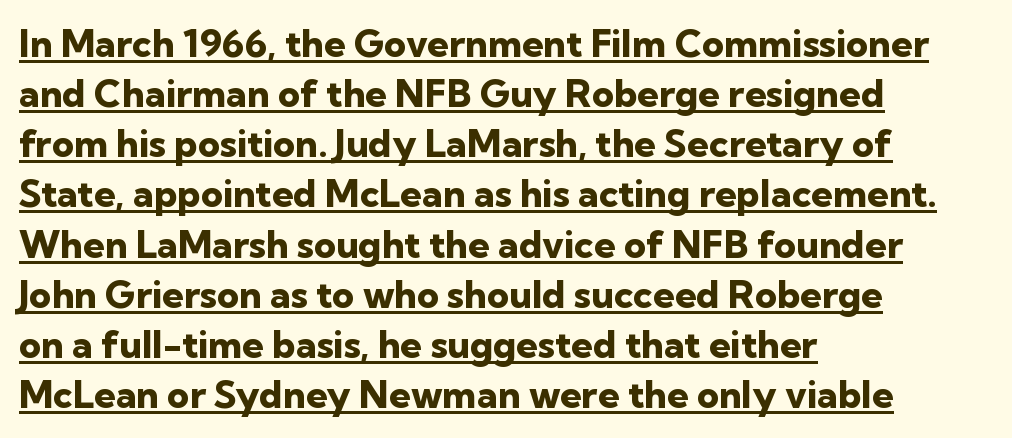
{"serif": "no", "italic": "no", "bold": "yes", "weight": "heavy", "width": "normal", "stroke_contrast": "low", "x_height": "medium", "monospaced": "no", "underline": "yes", "align": "left", "line_spacing": "normal", "line_spacing_ratio": 1.32, "letter_spacing": "normal", "letter_spacing_em": 0.0, "glyph_px": 38}
